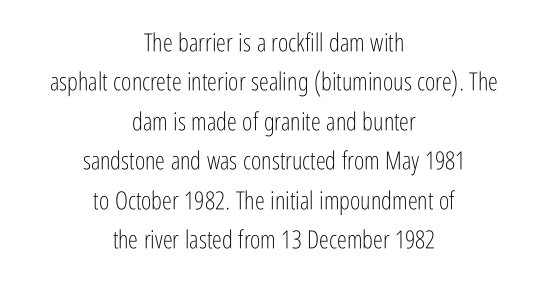
{"italic": "no", "bold": "no", "underline": "no", "align": "center", "line_spacing": "normal", "line_spacing_ratio": 1.58, "letter_spacing": "normal", "letter_spacing_em": 0.0, "glyph_px": 25}
